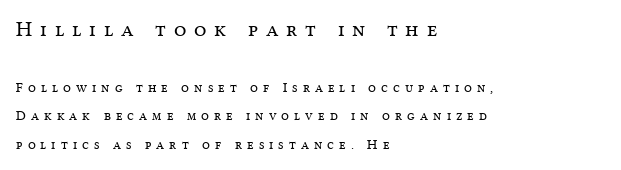
{"italic": "no", "bold": "no", "underline": "no", "align": "left", "line_spacing": "loose", "line_spacing_ratio": 2.05, "letter_spacing": "wide", "letter_spacing_em": 0.36, "larger_block": "first", "size_ratio": 1.57, "glyph_px": 22}
